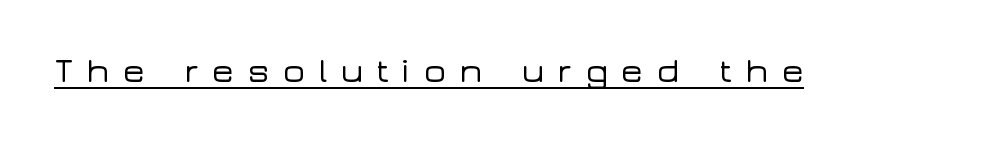
{"serif": "no", "italic": "no", "width": "wide", "stroke_contrast": "low", "x_height": "medium", "monospaced": "no", "underline": "yes", "letter_spacing": "wide", "letter_spacing_em": 0.37, "glyph_px": 34}
